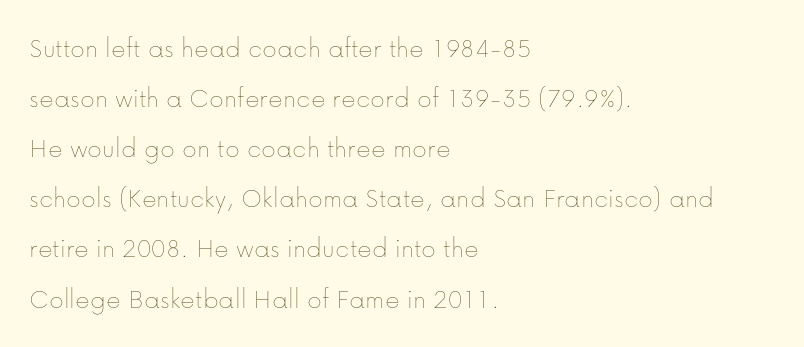
{"italic": "no", "bold": "no", "weight": "thin", "width": "normal", "stroke_contrast": "low", "x_height": "medium", "monospaced": "no", "underline": "no", "align": "left", "line_spacing_ratio": 1.79, "letter_spacing": "normal", "letter_spacing_em": 0.0, "glyph_px": 28}
